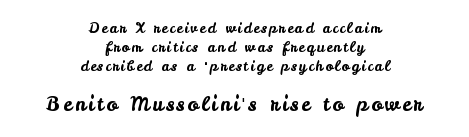
Q: Is the text italic (slanted)? A: Yes.
Q: Is the text underlined? A: No.
Q: How is the paragraph aligned? A: Centered.
Q: Is the spacing between lines tight, normal or loose? A: Normal.
Q: Which block of text is set in a larger size, the first (top) or the second (bottom)? A: The second (bottom) one.
